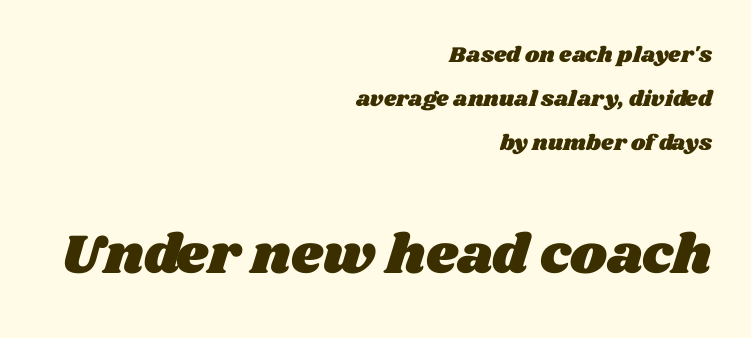
Q: Is the text underlined? A: No.
Q: How is the paragraph aligned? A: Right-aligned.
Q: Is the spacing between letters normal or unusually wide? A: Normal.
Q: Is the spacing between lines tight, normal or loose? A: Loose.
Q: Which block of text is set in a larger size, the first (top) or the second (bottom)? A: The second (bottom) one.
Q: Width (condensed, normal, or wide)? A: Wide.
Q: Stroke contrast? A: Medium.
Q: x-height? A: Large.
Q: Monospaced? A: No.
